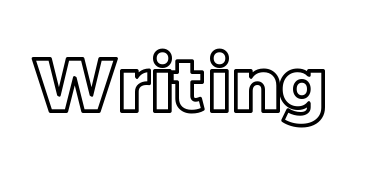
The face used here is proportionally spaced, like ordinary book or web type. The font's upright variant was chosen for this text. What stands out about the letter spacing? Nothing — it is the standard amount. Underlining? Definitely not there.
